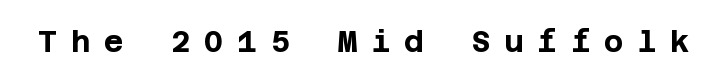
The image shows 30 px bold sans-serif type, upright; set unusually wide letter spacing (+0.46 em), not underlined; low stroke contrast and a large x-height.
